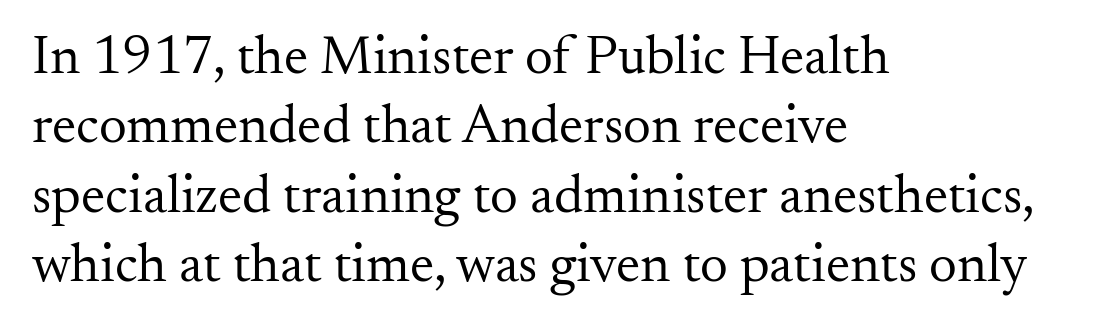
The image shows 55 px regular-weight serif type, upright; set left-aligned, normal line spacing (1.26x), normal letter spacing, not underlined; medium stroke contrast and a small x-height.
